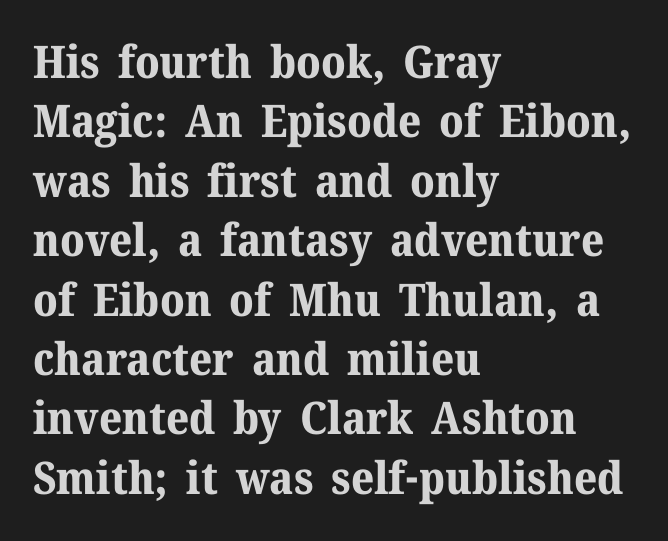
The image shows 45 px bold serif type, upright; set left-aligned, normal line spacing (1.32x), normal letter spacing, not underlined; medium stroke contrast and a medium x-height.
